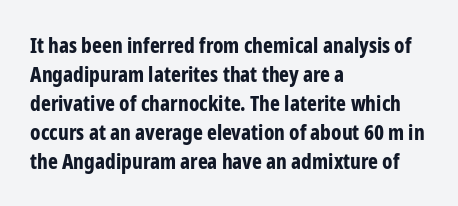
{"italic": "no", "bold": "yes", "underline": "no", "align": "left", "line_spacing": "normal", "line_spacing_ratio": 1.38, "letter_spacing": "normal", "letter_spacing_em": 0.0, "glyph_px": 21}
